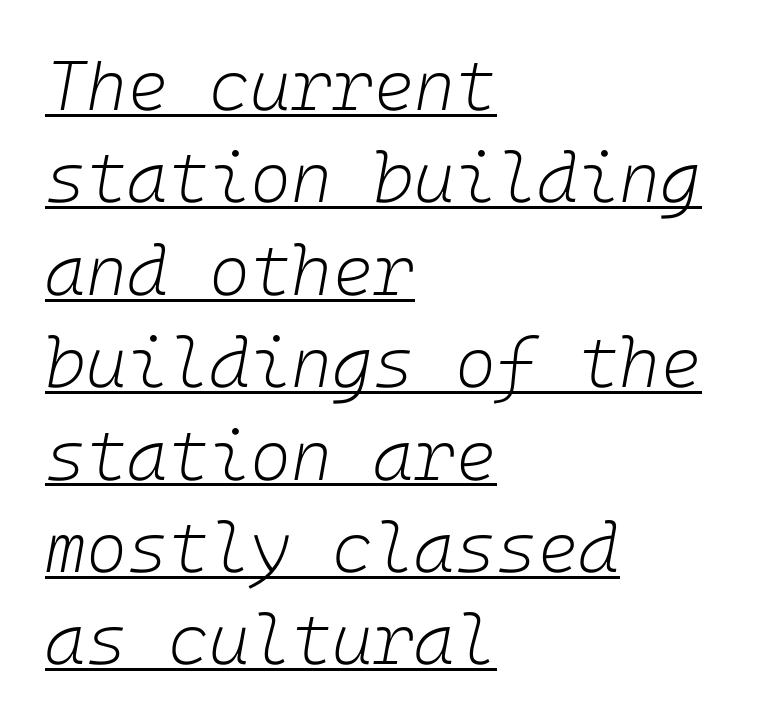
The image shows 70 px light type, italic (leaning right); set left-aligned, normal line spacing (1.32x), normal letter spacing, underlined; low stroke contrast and a medium x-height.
